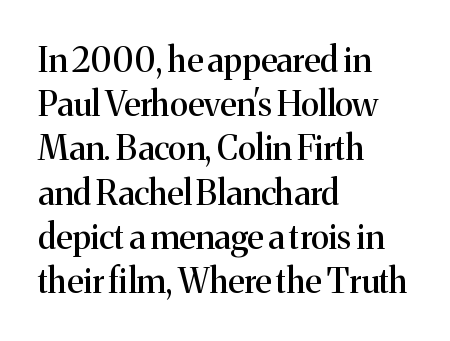
The rendering shows small feet on the letterforms — a serif design. Interline gaps are of average width in this sample. Leftover space on each line is placed entirely after the last word. The type is set solid horizontally, with unmodified tracking.
